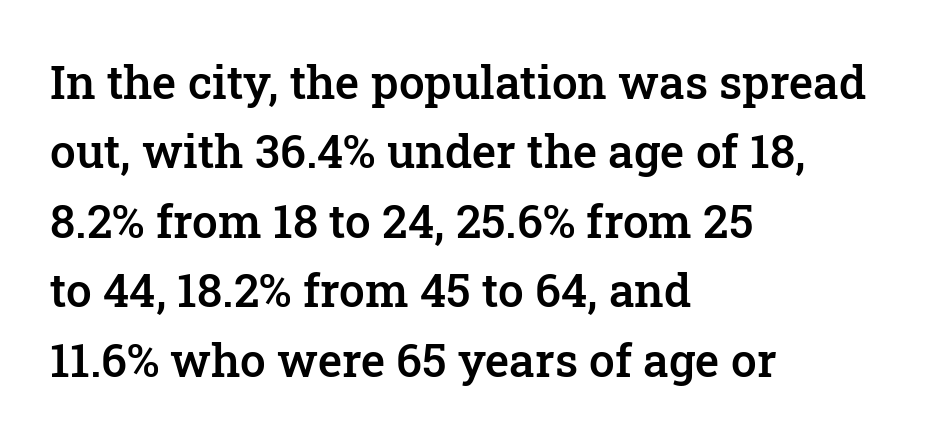
The image shows 46 px semibold serif type, upright; set left-aligned, normal line spacing (1.51x), normal letter spacing, not underlined; low stroke contrast and a medium x-height.
